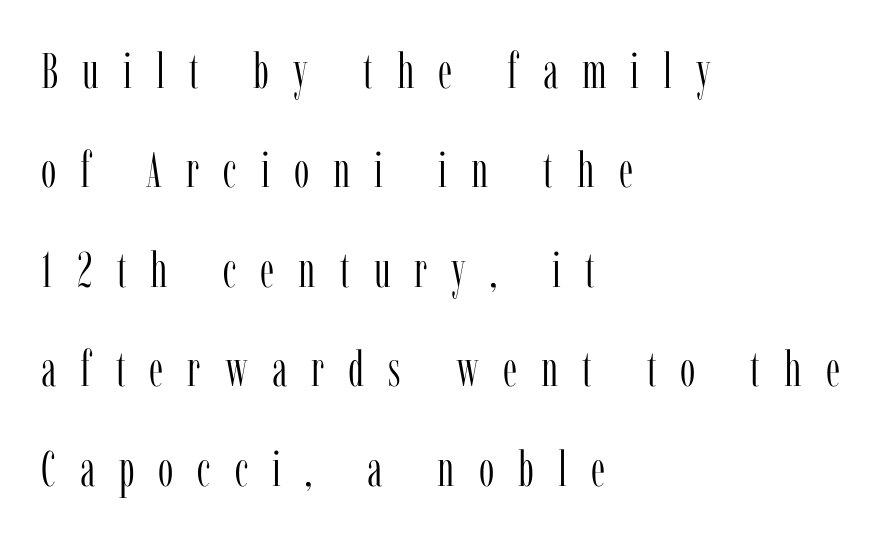
No italicization has been applied; the sample stays upright. The face used here is seriffed, in the tradition of book romans. Reading down the column, the eye jumps a long way to each next line. No word sits above an underline.
